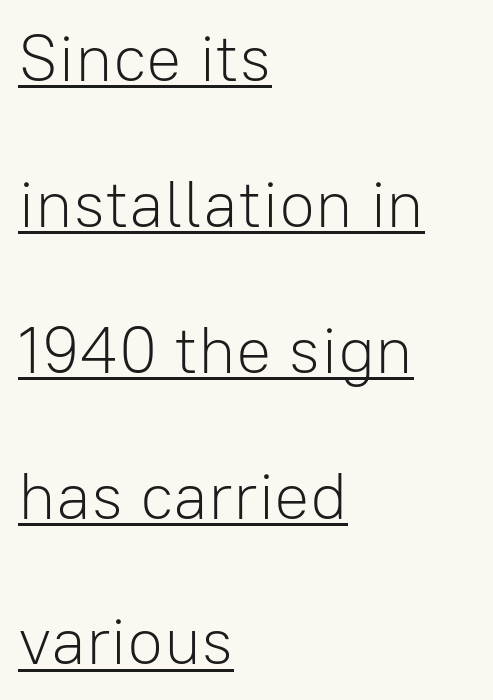
Q: Is the text bold? A: No.
Q: Is the text italic (slanted)? A: No, it is upright.
Q: Is the typeface a serif or a sans-serif typeface? A: Sans-serif.
Q: Is the text underlined? A: Yes.
Q: How is the paragraph aligned? A: Left-aligned.
Q: Is the spacing between letters normal or unusually wide? A: Normal.
Q: Is the spacing between lines tight, normal or loose? A: Loose.
Q: Width (condensed, normal, or wide)? A: Normal.
Q: Stroke contrast? A: Low.
Q: x-height? A: Medium.
Q: Monospaced? A: No.
